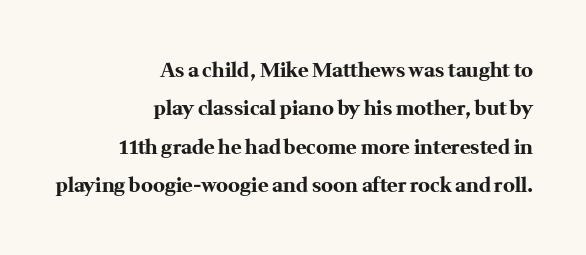
Widely set lines give the paragraph a tall, airy silhouette. Do the letters lean? They stand straight. Is the block centered? No — it sits flush against the right margin. These lines keep a tight, regular rhythm from letter to letter.
